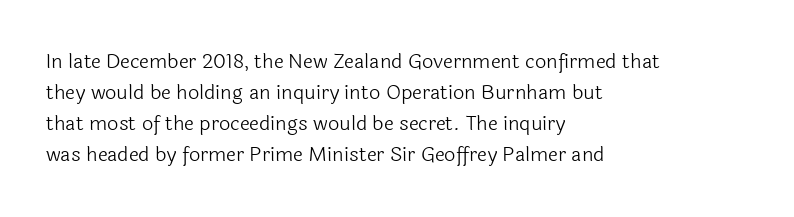
The image shows 20 px text type, upright; set left-aligned, normal line spacing (1.55x), normal letter spacing, not underlined.
